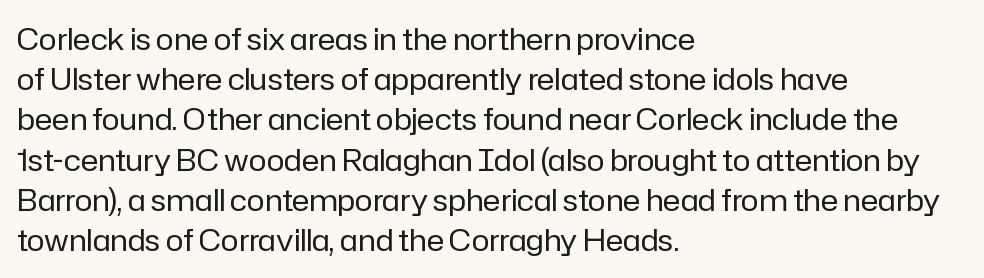
{"serif": "no", "italic": "no", "bold": "no", "weight": "regular", "width": "normal", "stroke_contrast": "low", "x_height": "medium", "monospaced": "no", "underline": "no", "align": "left", "line_spacing": "normal", "line_spacing_ratio": 1.34, "letter_spacing": "normal", "letter_spacing_em": 0.0, "glyph_px": 30}
